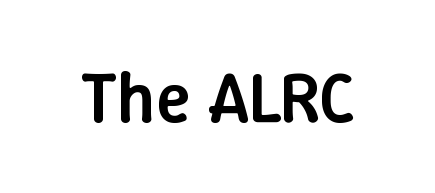
Q: Is the text bold? A: Semi-bold.
Q: Is the text italic (slanted)? A: No, it is upright.
Q: Is the text underlined? A: No.
Q: Is the spacing between letters normal or unusually wide? A: Normal.
Q: Width (condensed, normal, or wide)? A: Normal.
Q: Stroke contrast? A: Low.
Q: x-height? A: Medium.
Q: Monospaced? A: No.
